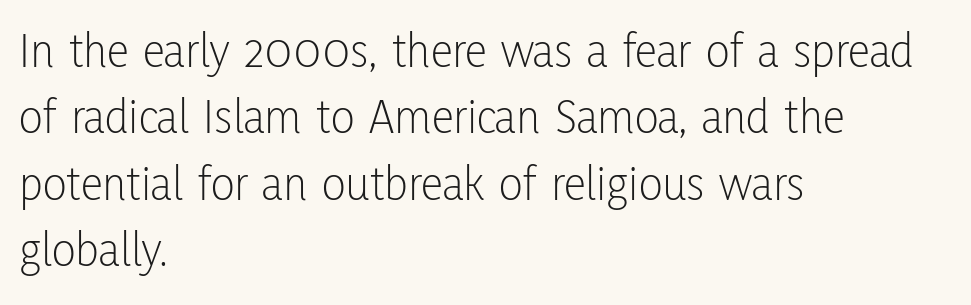
The weight would be labelled regular, book, light, or lighter still. It's the straight-up-and-down kind of type. Each line starts at the same left margin while the right side varies. Note the varied advance widths — an 'i' is clearly narrower than an 'm'. A normal amount of white space separates one row of letters from the next. These lines keep a tight, regular rhythm from letter to letter.
